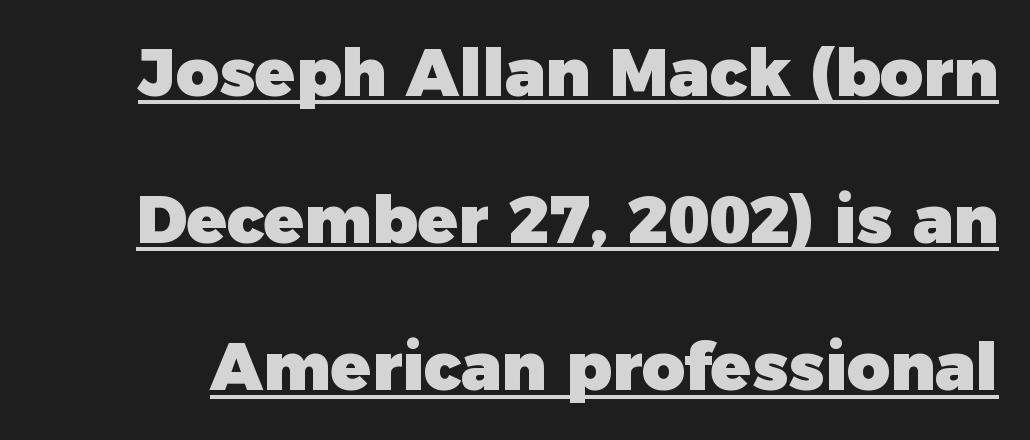
Q: Is the text bold? A: Yes.
Q: Is the text italic (slanted)? A: No, it is upright.
Q: Is the typeface a serif or a sans-serif typeface? A: Sans-serif.
Q: Is the text underlined? A: Yes.
Q: Is the spacing between letters normal or unusually wide? A: Normal.
Q: Is the spacing between lines tight, normal or loose? A: Loose.
Q: Width (condensed, normal, or wide)? A: Normal.
Q: Stroke contrast? A: Low.
Q: x-height? A: Medium.
Q: Monospaced? A: No.
